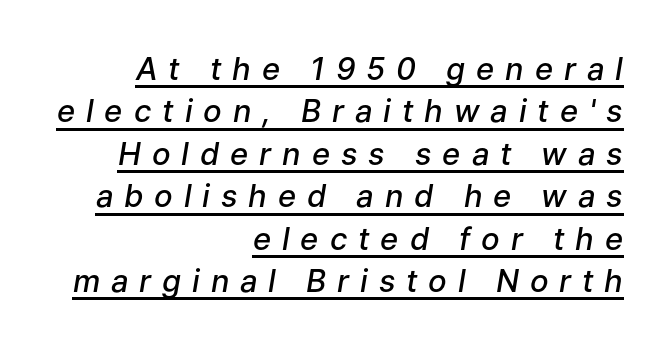
Q: Is the text bold? A: Semi-bold.
Q: Is the text italic (slanted)? A: Yes, it leans right by about 9 degrees.
Q: Is the text underlined? A: Yes.
Q: How is the paragraph aligned? A: Right-aligned.
Q: Is the spacing between letters normal or unusually wide? A: Unusually wide.
Q: Is the spacing between lines tight, normal or loose? A: Normal.
Q: Width (condensed, normal, or wide)? A: Normal.
Q: Stroke contrast? A: Low.
Q: x-height? A: Medium.
Q: Monospaced? A: No.
